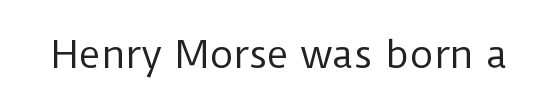
Q: Is the text bold? A: No.
Q: Is the text italic (slanted)? A: No, it is upright.
Q: Is the typeface a serif or a sans-serif typeface? A: Sans-serif.
Q: Is the text underlined? A: No.
Q: Is the spacing between letters normal or unusually wide? A: Normal.
Q: Width (condensed, normal, or wide)? A: Normal.
Q: Stroke contrast? A: Low.
Q: x-height? A: Medium.
Q: Monospaced? A: No.
